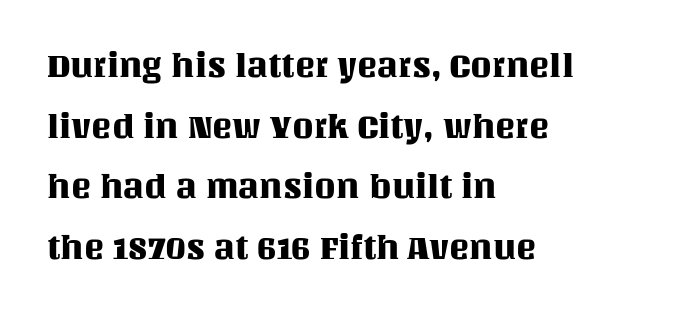
Q: Is the text italic (slanted)? A: No, it is upright.
Q: Is the text underlined? A: No.
Q: How is the paragraph aligned? A: Left-aligned.
Q: Is the spacing between letters normal or unusually wide? A: Normal.
Q: Width (condensed, normal, or wide)? A: Normal.
Q: Stroke contrast? A: Medium.
Q: x-height? A: Large.
Q: Monospaced? A: No.
